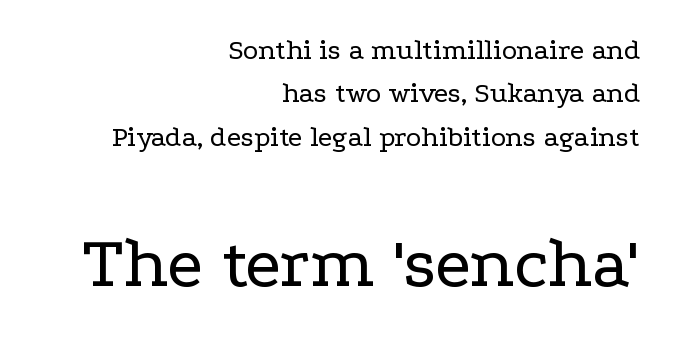
{"serif": "yes", "italic": "no", "bold": "no", "weight": "regular", "width": "wide", "stroke_contrast": "low", "x_height": "medium", "monospaced": "no", "underline": "no", "align": "right", "line_spacing": "normal", "line_spacing_ratio": 1.5, "letter_spacing": "normal", "letter_spacing_em": 0.0, "larger_block": "second", "size_ratio": 2.52, "glyph_px": 73}
